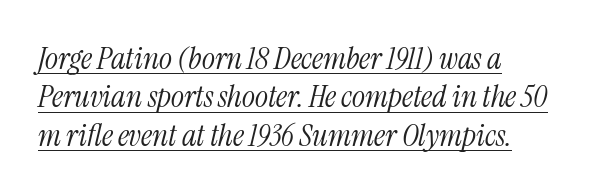
Q: Is the text bold? A: No.
Q: Is the text italic (slanted)? A: Yes, it leans right by about 13 degrees.
Q: Is the typeface a serif or a sans-serif typeface? A: Serif.
Q: Is the text underlined? A: Yes.
Q: How is the paragraph aligned? A: Left-aligned.
Q: Is the spacing between letters normal or unusually wide? A: Normal.
Q: Width (condensed, normal, or wide)? A: Condensed.
Q: Stroke contrast? A: Medium.
Q: x-height? A: Medium.
Q: Monospaced? A: No.
